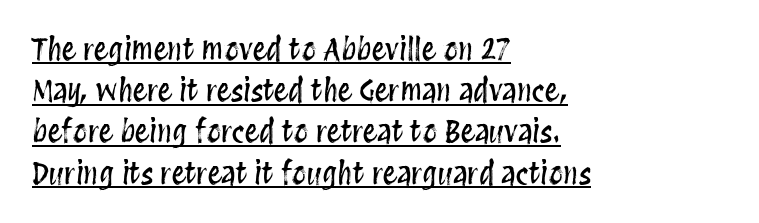
Q: Is the text italic (slanted)? A: No, it is upright.
Q: Is the text underlined? A: Yes.
Q: How is the paragraph aligned? A: Left-aligned.
Q: Is the spacing between letters normal or unusually wide? A: Normal.
Q: Is the spacing between lines tight, normal or loose? A: Normal.
Q: Width (condensed, normal, or wide)? A: Condensed.
Q: Stroke contrast? A: Medium.
Q: x-height? A: Large.
Q: Monospaced? A: No.
